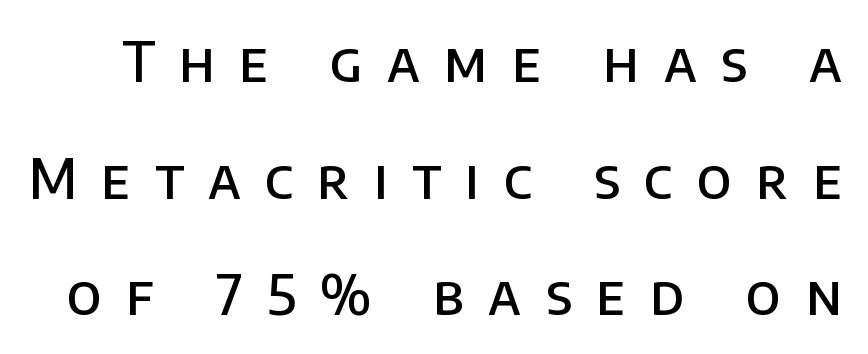
Q: Is the text bold? A: Semi-bold.
Q: Is the text italic (slanted)? A: No, it is upright.
Q: Is the typeface a serif or a sans-serif typeface? A: Sans-serif.
Q: Is the text underlined? A: No.
Q: Is the spacing between letters normal or unusually wide? A: Unusually wide.
Q: Is the spacing between lines tight, normal or loose? A: Loose.
Q: Width (condensed, normal, or wide)? A: Normal.
Q: Stroke contrast? A: Low.
Q: x-height? A: Large.
Q: Monospaced? A: No.
